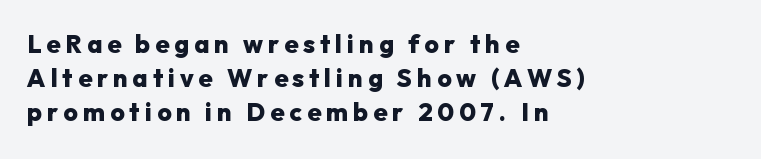
{"italic": "no", "bold": "yes", "underline": "no", "align": "left", "line_spacing": "normal", "line_spacing_ratio": 1.36, "letter_spacing": "wide", "letter_spacing_em": 0.2, "glyph_px": 25}
